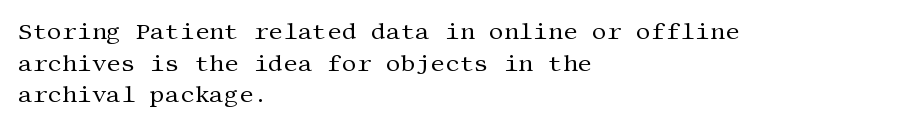
The image shows 23 px text type, upright; set left-aligned, normal line spacing (1.37x), normal letter spacing, not underlined.
